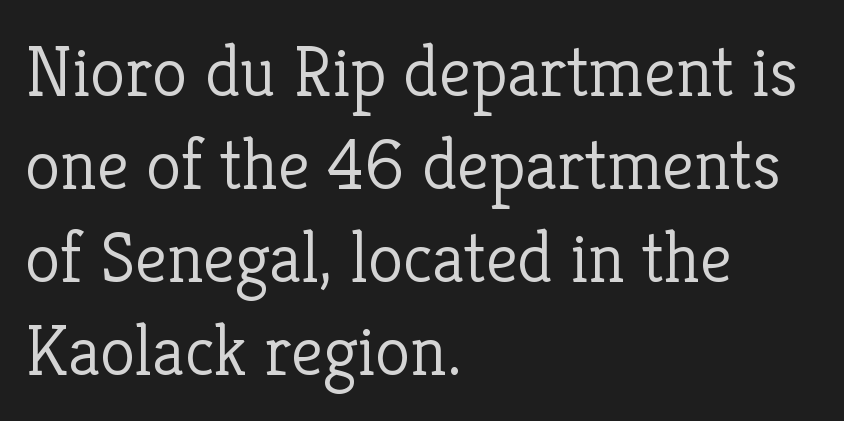
{"serif": "yes", "italic": "no", "bold": "no", "weight": "light", "width": "normal", "stroke_contrast": "low", "x_height": "medium", "monospaced": "no", "underline": "no", "align": "left", "line_spacing": "normal", "line_spacing_ratio": 1.29, "letter_spacing": "normal", "letter_spacing_em": 0.0, "glyph_px": 72}
